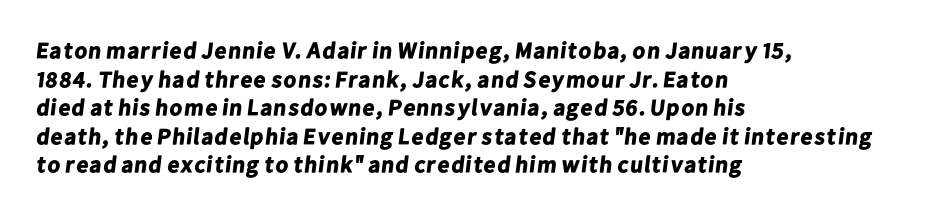
The image shows 23 px bold type; set left-aligned, line spacing 1.24x, normal letter spacing, not underlined.
